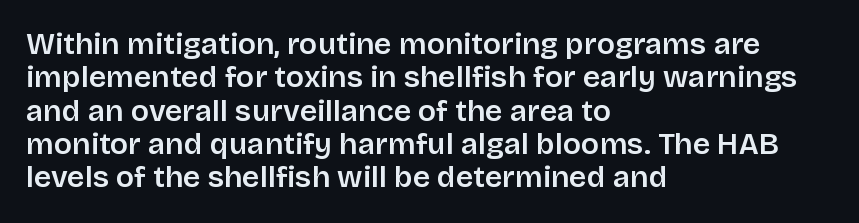
{"serif": "no", "italic": "no", "bold": "semi", "weight": "semibold", "width": "normal", "stroke_contrast": "low", "x_height": "large", "monospaced": "no", "underline": "no", "align": "left", "line_spacing": "tight", "line_spacing_ratio": 1.11, "letter_spacing": "normal", "letter_spacing_em": 0.0, "glyph_px": 30}
